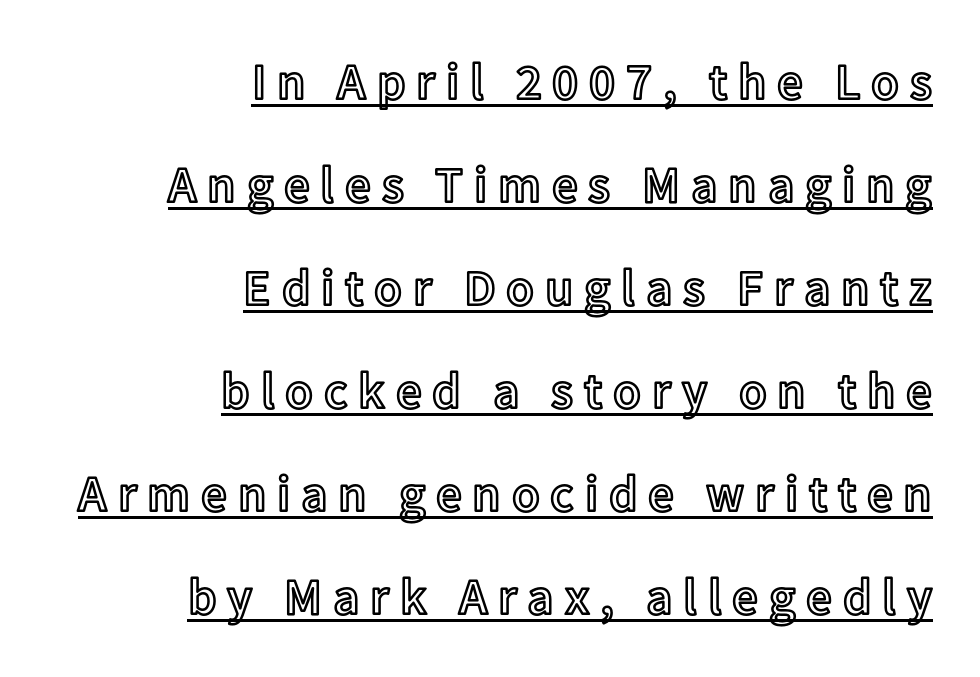
The image shows 51 px text type, upright; set right-aligned, loose line spacing (2.02x), unusually wide letter spacing (+0.21 em), underlined; a medium x-height.
